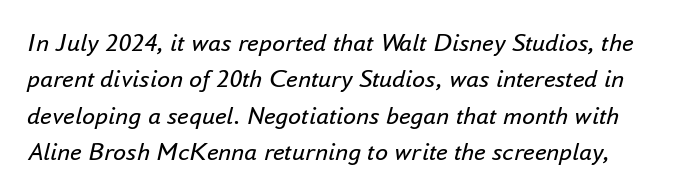
The text carries the slant typical of an italic or oblique font. Students, observe: this is what conventionally led text looks like. The string is rendered with underlining switched off. Observe the ordinary spacing: letters are neighbours, not strangers. Stems here are at most as thick as an everyday book face.
